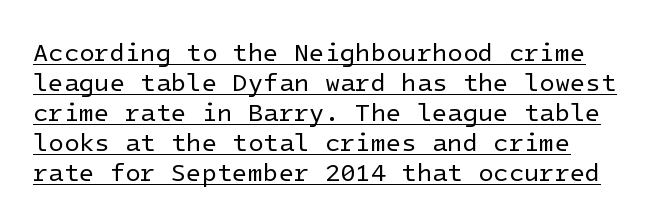
You could call the tracking neutral — neither tight nor loose. Compared with undecorated copy, this sample adds a rule below the words. Nope, not italic — everything's standing straight. Stem width sits at or under what a default text font uses.
